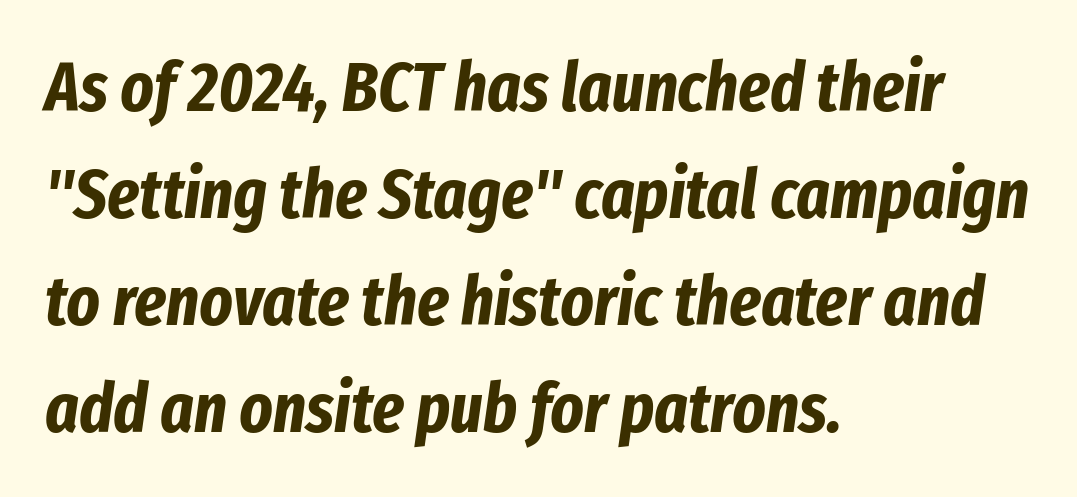
This is oblique type, the kind used for emphasis or titles. Leftover space on each line is placed entirely after the last word. Character widths vary here, with narrow letters taking less room than wide ones. The rows are spaced the way most documents space them. Every letter is thick-stroked: bold, no question. Rule under the text: the space is simply empty.
